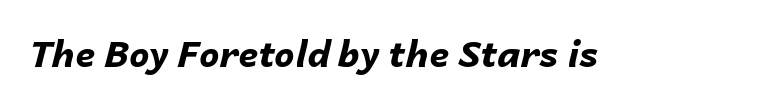
The image shows 36 px bold type, italic (leaning right); set normal letter spacing, not underlined; low stroke contrast and a medium x-height.
